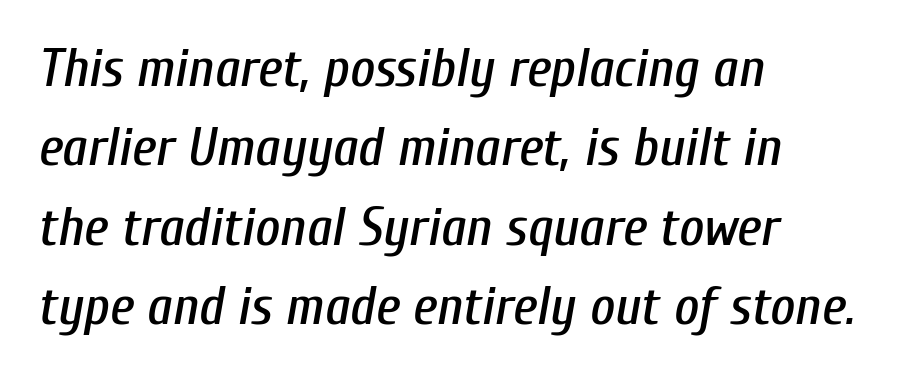
{"italic": "yes", "lean": "right", "slant_degrees": 10, "width": "condensed", "stroke_contrast": "low", "x_height": "medium", "monospaced": "no", "underline": "no", "align": "left", "line_spacing": "normal", "line_spacing_ratio": 1.47, "letter_spacing": "normal", "letter_spacing_em": 0.0, "glyph_px": 54}
